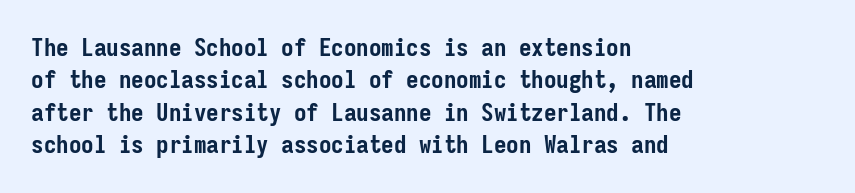
A typesetter would mark this as roman, not italic. The strokes are fattened all the way to bold. Beneath every word, the page is bare. The letters sit at their default tracking, neither squeezed nor spread. Notice how the passage keeps a crisp vertical edge on the left only. The lines sit at an ordinary, default distance from one another.
